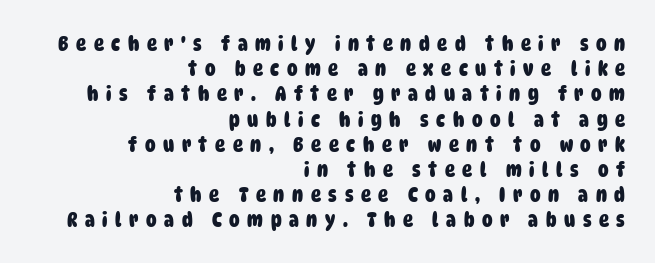
Q: Is the text bold? A: Yes.
Q: Is the text underlined? A: No.
Q: How is the paragraph aligned? A: Right-aligned.
Q: Is the spacing between letters normal or unusually wide? A: Unusually wide.
